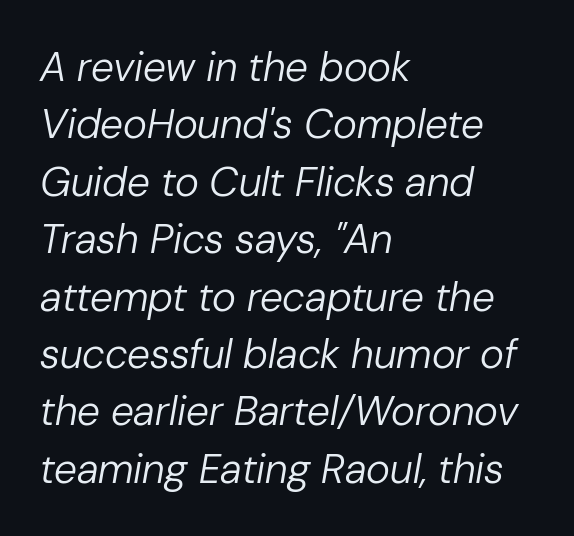
{"italic": "yes", "lean": "right", "slant_degrees": 10, "bold": "no", "weight": "regular", "width": "normal", "stroke_contrast": "low", "x_height": "medium", "monospaced": "no", "underline": "no", "align": "left", "line_spacing": "normal", "line_spacing_ratio": 1.4, "letter_spacing": "normal", "letter_spacing_em": 0.0, "glyph_px": 41}
